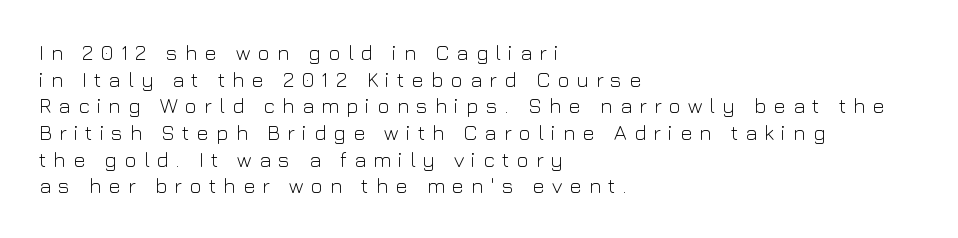
The image shows 21 px text type, upright; set left-aligned, normal line spacing (1.27x), unusually wide letter spacing (+0.34 em), not underlined.
